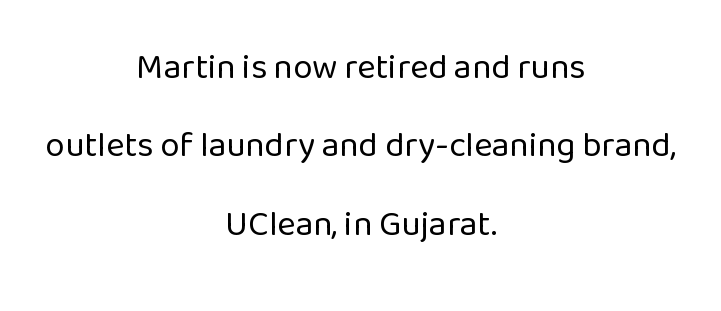
{"serif": "no", "italic": "no", "bold": "no", "weight": "regular", "width": "normal", "stroke_contrast": "low", "x_height": "medium", "monospaced": "no", "underline": "no", "align": "center", "line_spacing": "loose", "line_spacing_ratio": 2.24, "letter_spacing": "normal", "letter_spacing_em": 0.0, "glyph_px": 35}
